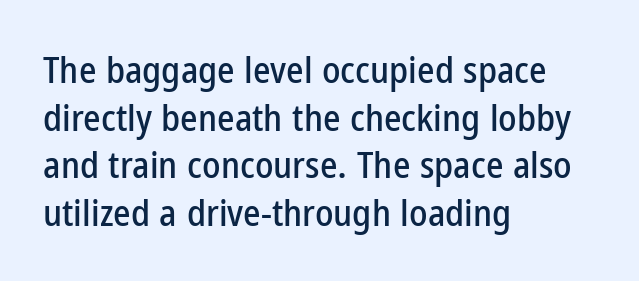
The image shows 37 px condensed sans-serif type, upright; set left-aligned, normal line spacing (1.29x), normal letter spacing, not underlined; low stroke contrast and a medium x-height.
